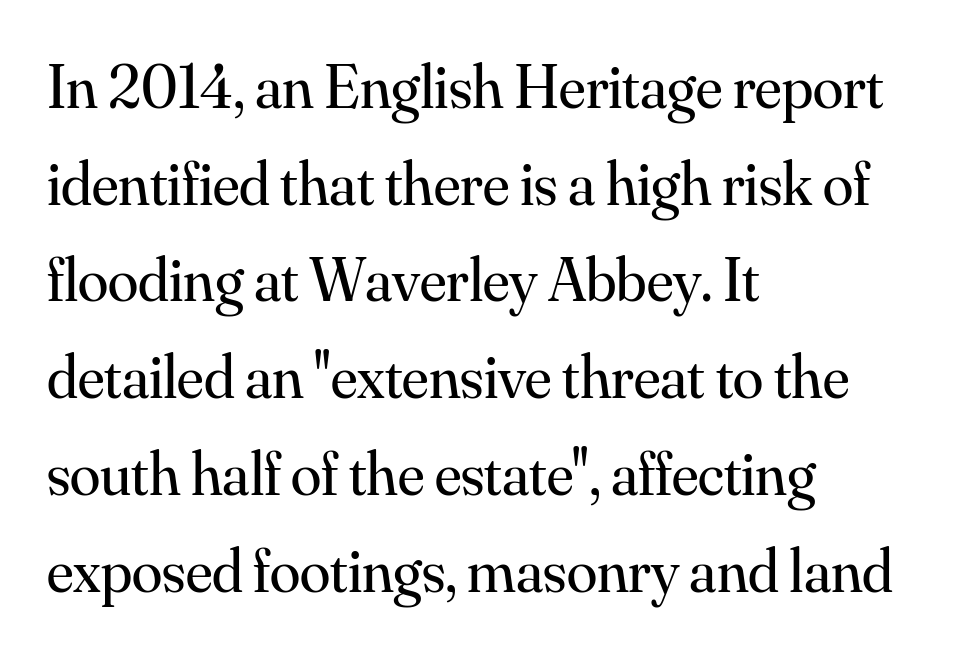
{"serif": "yes", "italic": "no", "bold": "no", "weight": "regular", "width": "normal", "stroke_contrast": "medium", "x_height": "small", "monospaced": "no", "underline": "no", "align": "left", "line_spacing": "normal", "line_spacing_ratio": 1.56, "letter_spacing": "normal", "letter_spacing_em": 0.0, "glyph_px": 62}
